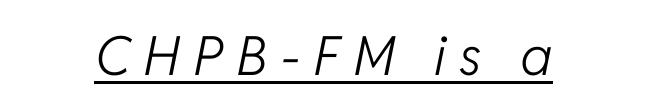
The image shows 54 px light type, italic (leaning right); set unusually wide letter spacing (+0.24 em), underlined; low stroke contrast and a medium x-height.
